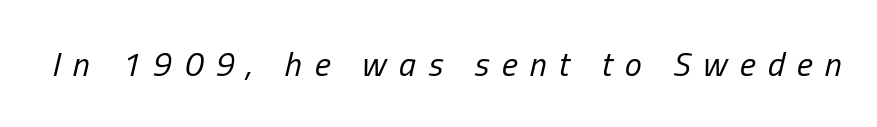
Q: Is the text bold? A: No.
Q: Is the text italic (slanted)? A: Yes, it leans right by about 13 degrees.
Q: Is the text underlined? A: No.
Q: Is the spacing between letters normal or unusually wide? A: Unusually wide.
Q: Width (condensed, normal, or wide)? A: Condensed.
Q: Stroke contrast? A: Low.
Q: x-height? A: Medium.
Q: Monospaced? A: No.
